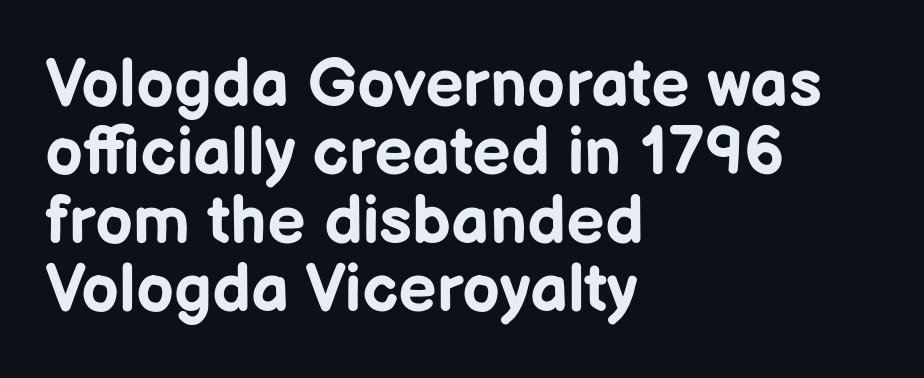
The image shows 67 px bold sans-serif type, upright; set left-aligned, tight line spacing (1.02x), normal letter spacing, not underlined; low stroke contrast and a medium x-height.
